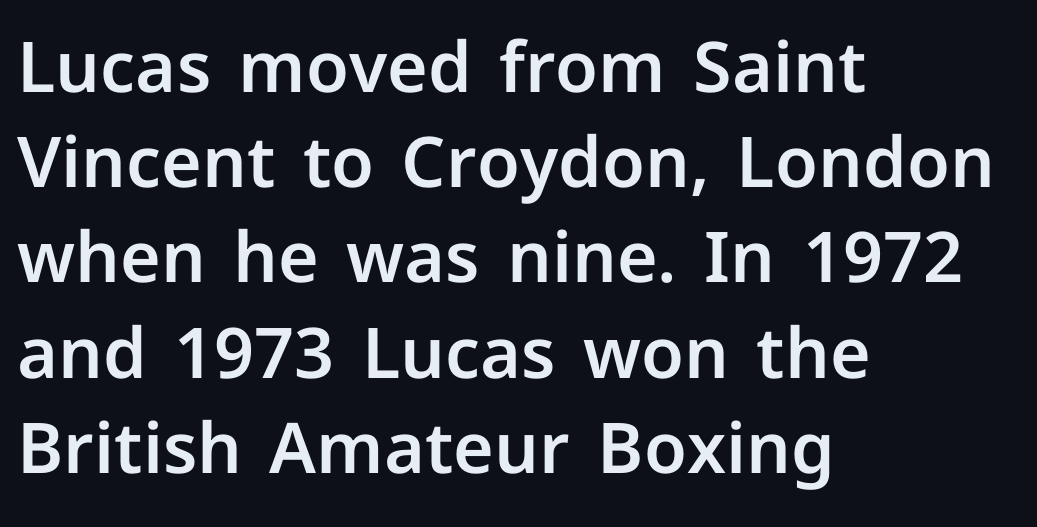
{"serif": "no", "italic": "no", "width": "normal", "stroke_contrast": "low", "x_height": "medium", "monospaced": "no", "underline": "no", "align": "left", "line_spacing": "normal", "line_spacing_ratio": 1.36, "letter_spacing": "normal", "letter_spacing_em": 0.0, "glyph_px": 70}
